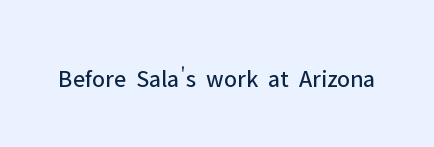
{"italic": "no", "bold": "no", "underline": "no", "letter_spacing": "normal", "letter_spacing_em": 0.0, "glyph_px": 25}
